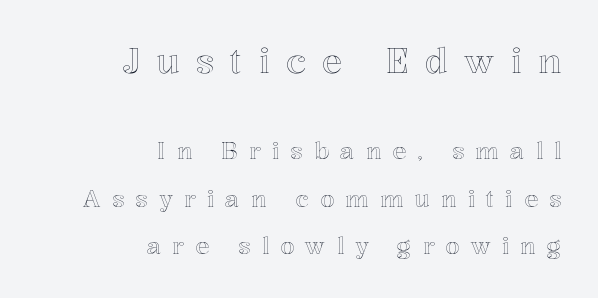
Q: Is the text italic (slanted)? A: No, it is upright.
Q: Is the text underlined? A: No.
Q: How is the paragraph aligned? A: Right-aligned.
Q: Is the spacing between letters normal or unusually wide? A: Unusually wide.
Q: Is the spacing between lines tight, normal or loose? A: Loose.
Q: Which block of text is set in a larger size, the first (top) or the second (bottom)? A: The first (top) one.
Q: Width (condensed, normal, or wide)? A: Normal.
Q: x-height? A: Medium.
Q: Monospaced? A: No.
